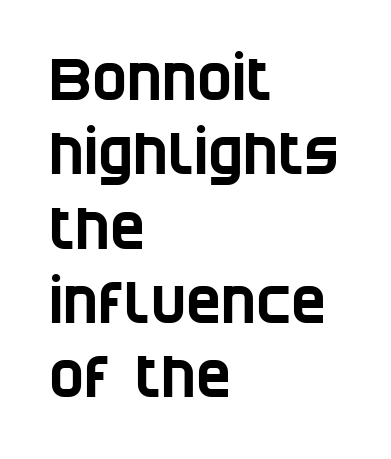
{"serif": "no", "width": "condensed", "stroke_contrast": "low", "x_height": "large", "monospaced": "no", "underline": "no", "align": "left", "line_spacing": "normal", "line_spacing_ratio": 1.26, "letter_spacing": "normal", "letter_spacing_em": 0.0, "glyph_px": 59}
